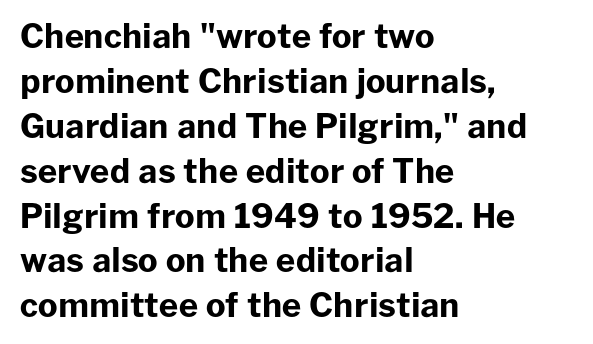
Line beginnings align vertically; line endings do not. Vertical spacing — default. Default kerning and tracking; the words read as compact shapes. Type without underlining. Unlike a traditional serif, this face leaves its strokes unadorned. Strong, thick strokes mark this as bold type.
